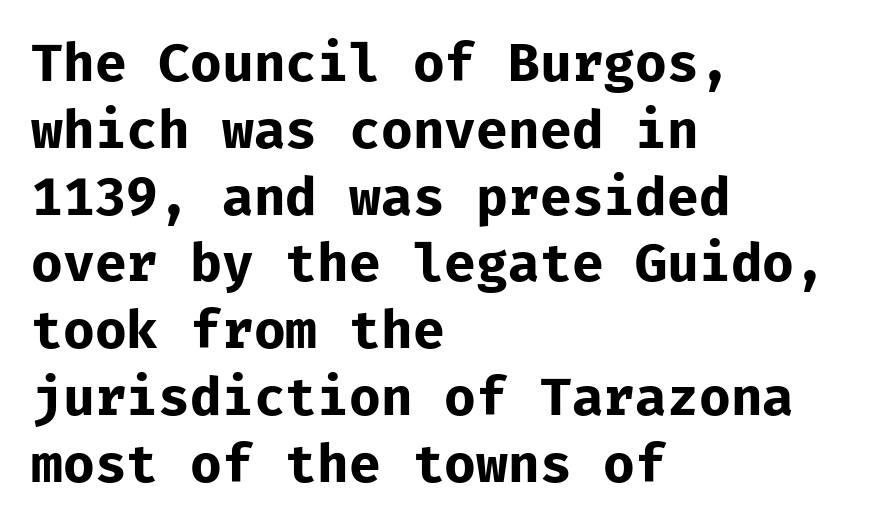
Q: Is the text bold? A: Yes.
Q: Is the text italic (slanted)? A: No, it is upright.
Q: Is the typeface a serif or a sans-serif typeface? A: Sans-serif.
Q: Is the text underlined? A: No.
Q: How is the paragraph aligned? A: Left-aligned.
Q: Is the spacing between letters normal or unusually wide? A: Normal.
Q: Is the spacing between lines tight, normal or loose? A: Normal.
Q: Width (condensed, normal, or wide)? A: Normal.
Q: Stroke contrast? A: Low.
Q: x-height? A: Medium.
Q: Monospaced? A: Yes.
